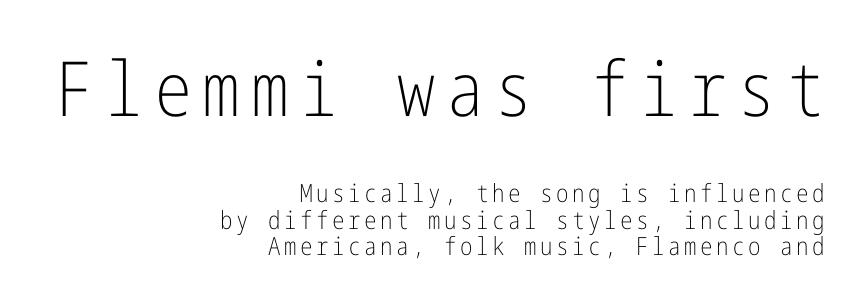
The image shows 76 px light, condensed sans-serif type, upright; set right-aligned, tight line spacing (1.06x), not underlined; the first (top) block is 3.04x larger; low stroke contrast and a medium x-height.
